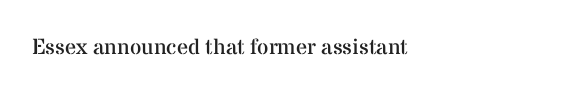
The image shows 22 px text type, upright; set normal letter spacing, not underlined.
